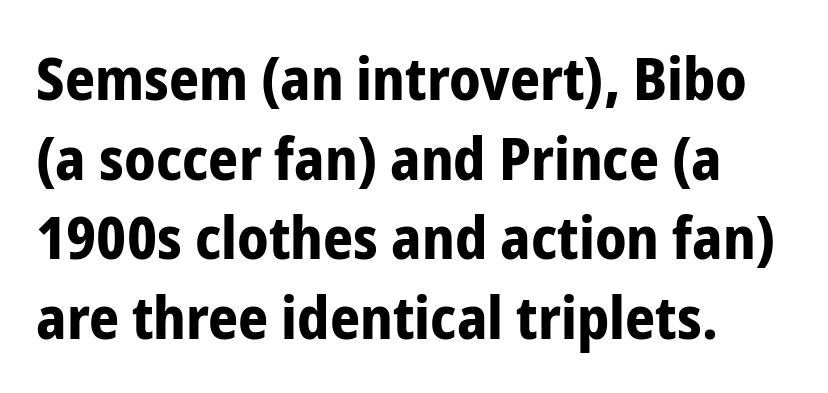
The image shows 59 px bold, condensed sans-serif type, upright; set normal line spacing (1.35x), normal letter spacing, not underlined; low stroke contrast and a medium x-height.
